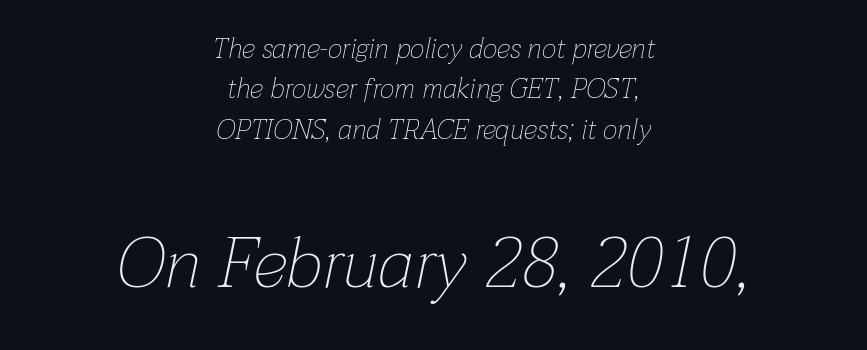
Scale increases going downward across the two blocks. The strip under each line holds only bare page. Slanted lettering throughout. Vertically, the passage feels balanced, rows spaced as you'd expect. Is the letter spacing exaggerated? No — it looks like the ordinary default.
